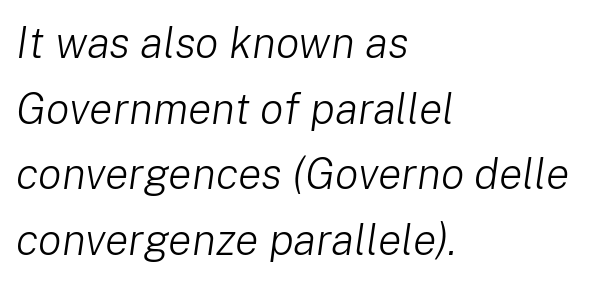
Q: Is the text bold? A: No.
Q: Is the text italic (slanted)? A: Yes, it leans right by about 8 degrees.
Q: Is the text underlined? A: No.
Q: How is the paragraph aligned? A: Left-aligned.
Q: Is the spacing between letters normal or unusually wide? A: Normal.
Q: Is the spacing between lines tight, normal or loose? A: Normal.
Q: Width (condensed, normal, or wide)? A: Normal.
Q: Stroke contrast? A: Low.
Q: x-height? A: Medium.
Q: Monospaced? A: No.
